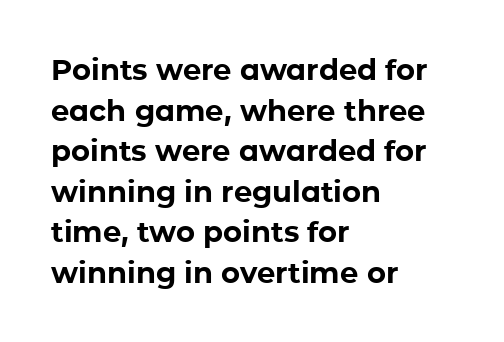
Q: Is the text bold? A: Yes.
Q: Is the text italic (slanted)? A: No, it is upright.
Q: Is the typeface a serif or a sans-serif typeface? A: Sans-serif.
Q: Is the text underlined? A: No.
Q: How is the paragraph aligned? A: Left-aligned.
Q: Is the spacing between letters normal or unusually wide? A: Normal.
Q: Is the spacing between lines tight, normal or loose? A: Normal.
Q: Width (condensed, normal, or wide)? A: Normal.
Q: Stroke contrast? A: Low.
Q: x-height? A: Medium.
Q: Monospaced? A: No.
